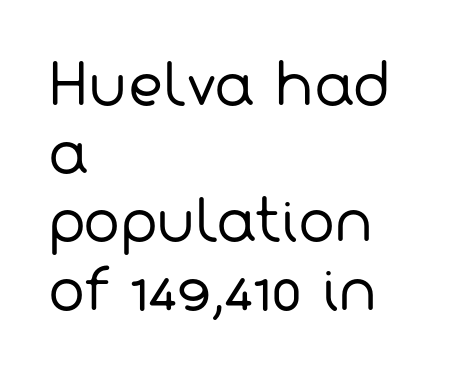
{"serif": "no", "bold": "no", "weight": "regular", "width": "normal", "stroke_contrast": "low", "x_height": "medium", "monospaced": "no", "underline": "no", "align": "left", "line_spacing_ratio": 1.24, "letter_spacing": "normal", "letter_spacing_em": 0.0, "glyph_px": 55}
